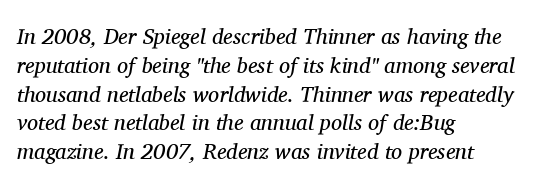
The image shows 22 px text type, italic (leaning right); set left-aligned, normal line spacing (1.31x), normal letter spacing, not underlined.
